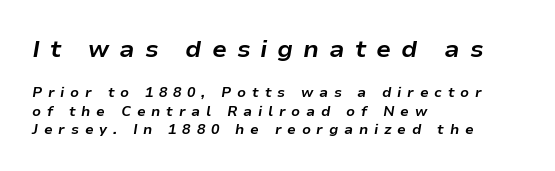
The glyphs look as if they've been sheared to an angle. Clear beneath every line of the passage. Whoever set this chose a conventional vertical rhythm. A typesetter would call this heavily tracked-out type.
